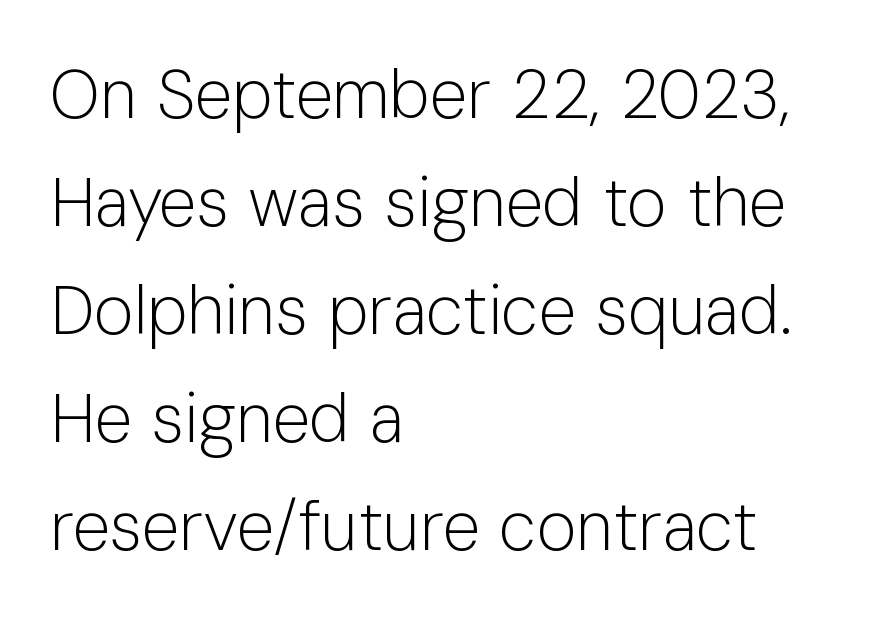
The image shows 68 px light sans-serif type, upright; set left-aligned, normal line spacing (1.59x), normal letter spacing, not underlined; low stroke contrast and a medium x-height.
